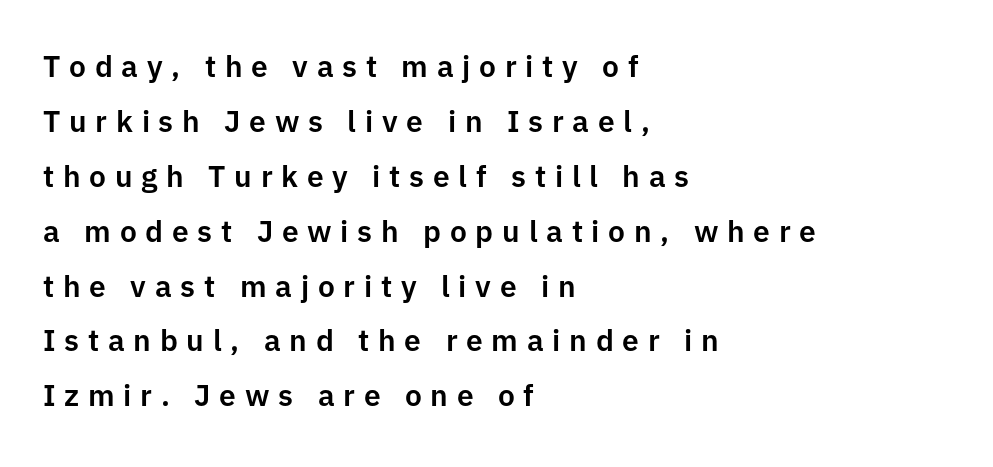
The strip under each line holds only bare page. Font category for this specimen: sans-serif. Spacing verdict: proportional, widths tailored to each character. Does the lettering tilt? It doesn't — this is upright. Typeset ragged right — the left edge is the straight one.
